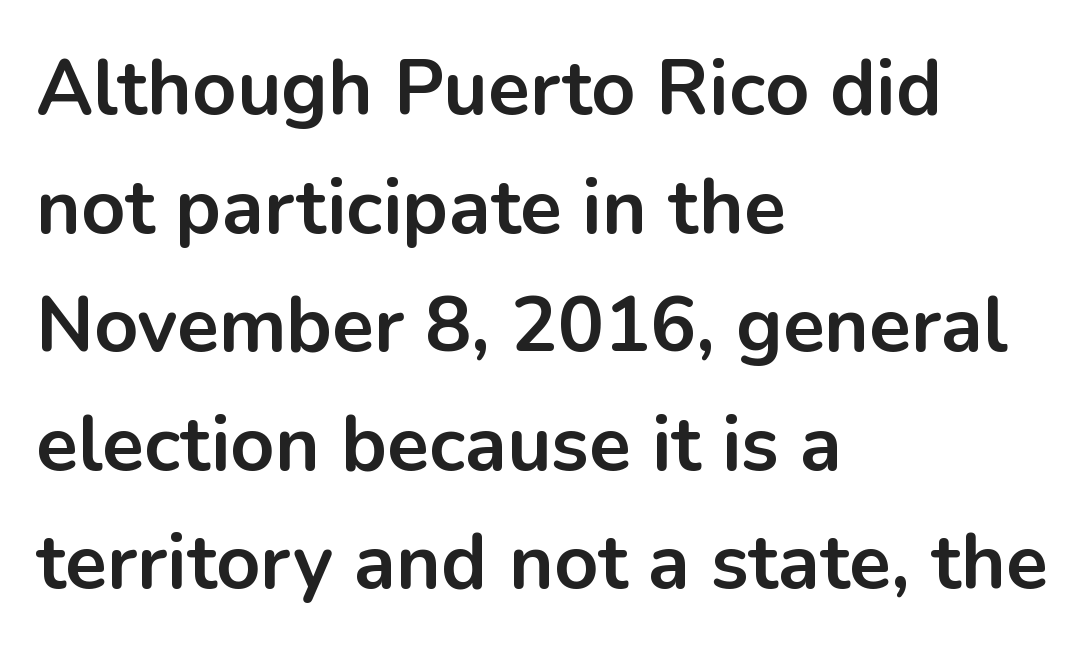
The face used here is proportionally spaced, like ordinary book or web type. The rag falls on the right side of this text block. Every stem runs plumb, perpendicular to the baseline. Beneath every word, the page is bare. Strokes here are thick enough to call this a true bold.
